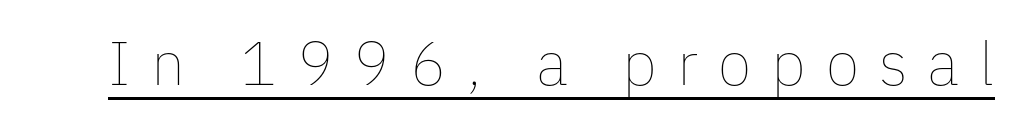
{"italic": "no", "bold": "no", "weight": "thin", "width": "normal", "stroke_contrast": "low", "x_height": "medium", "monospaced": "no", "underline": "yes", "letter_spacing": "wide", "letter_spacing_em": 0.33, "glyph_px": 61}
